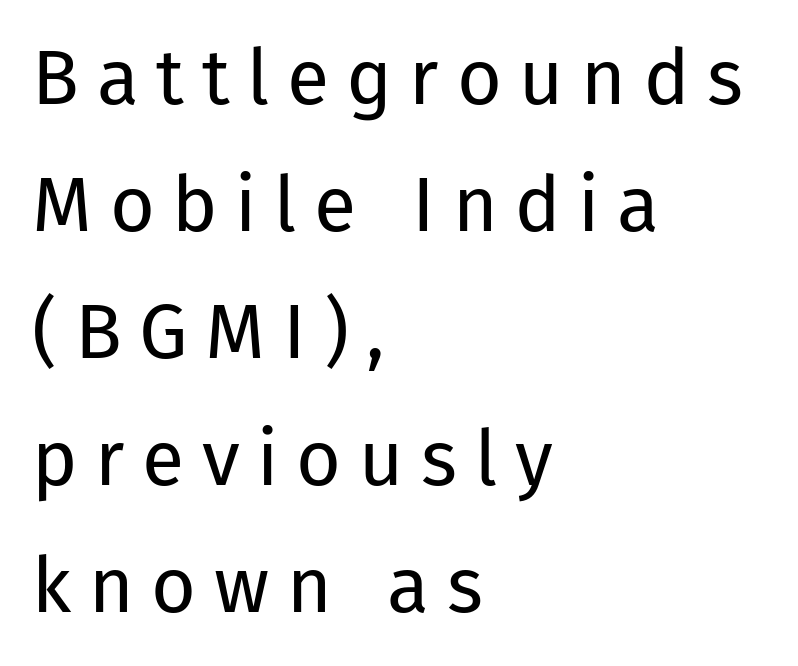
The image shows 77 px regular-weight sans-serif type, upright; set left-aligned, normal line spacing (1.65x), unusually wide letter spacing (+0.23 em), not underlined; low stroke contrast and a medium x-height.
